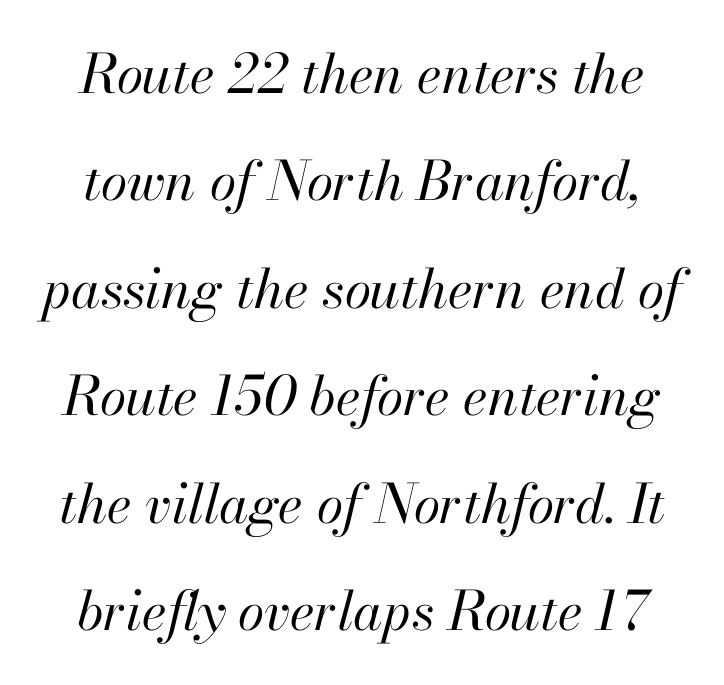
The image shows 54 px regular-weight type, italic (leaning right); set loose line spacing (1.99x), normal letter spacing, not underlined; high stroke contrast and a small x-height.
